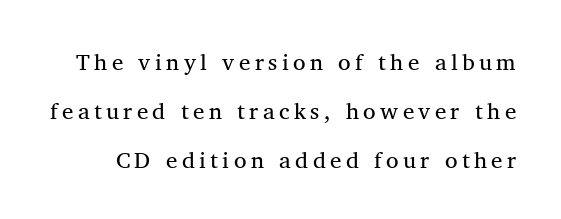
The image shows 23 px text type, upright; set loose line spacing (2.12x), not underlined.
